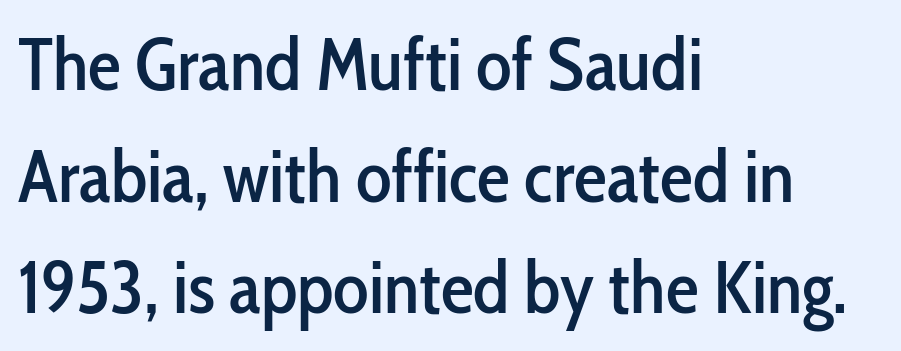
This rendering features lettering with no underline. Line beginnings align vertically; line endings do not. In terms of leading, this rendering sits right in the middle. Serifs: no, the terminals of the letterforms are clean. Observe the ordinary spacing: letters are neighbours, not strangers. The letters advance in unequal steps, a hallmark of proportional type.
